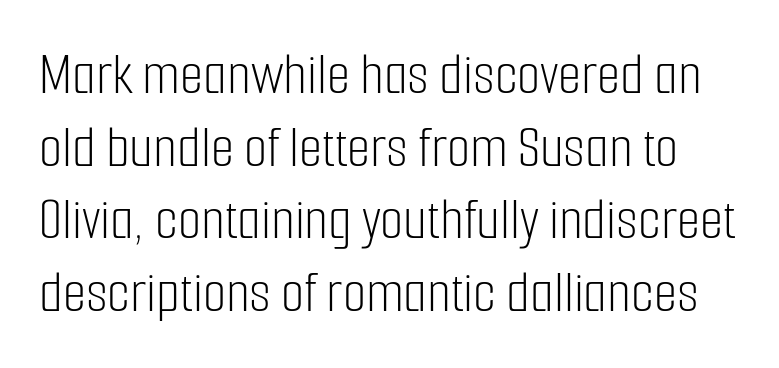
Q: Is the text bold? A: No.
Q: Is the text italic (slanted)? A: No, it is upright.
Q: Is the typeface a serif or a sans-serif typeface? A: Sans-serif.
Q: Is the text underlined? A: No.
Q: Is the spacing between letters normal or unusually wide? A: Normal.
Q: Width (condensed, normal, or wide)? A: Condensed.
Q: Stroke contrast? A: Low.
Q: x-height? A: Medium.
Q: Monospaced? A: No.
